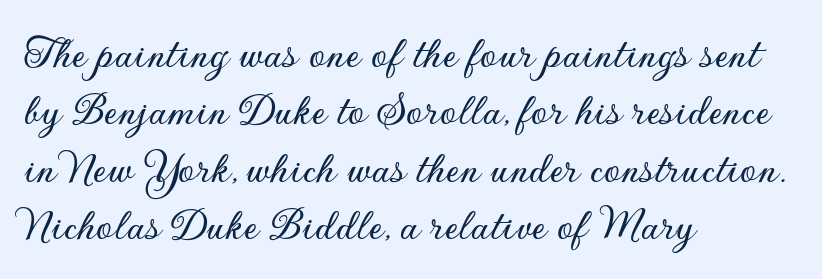
The image shows 47 px sans-serif type; set left-aligned, line spacing 1.22x, normal letter spacing, not underlined; low stroke contrast and a small x-height.
